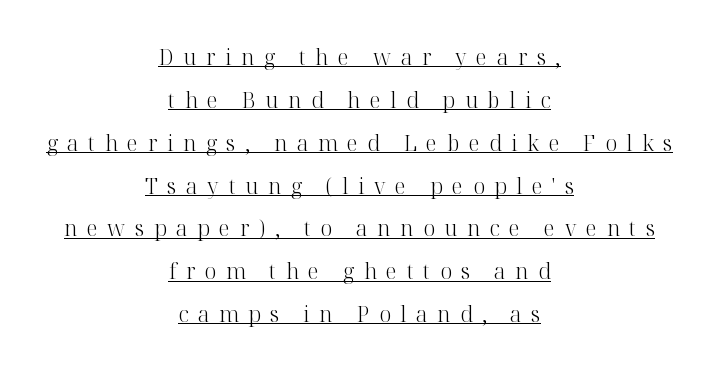
These characters rest on top of a visible drawn line. No italicization has been applied; the sample stays upright. What's the leading like? Stretched, with rows far apart. Short and long lines alike share a common midpoint.
